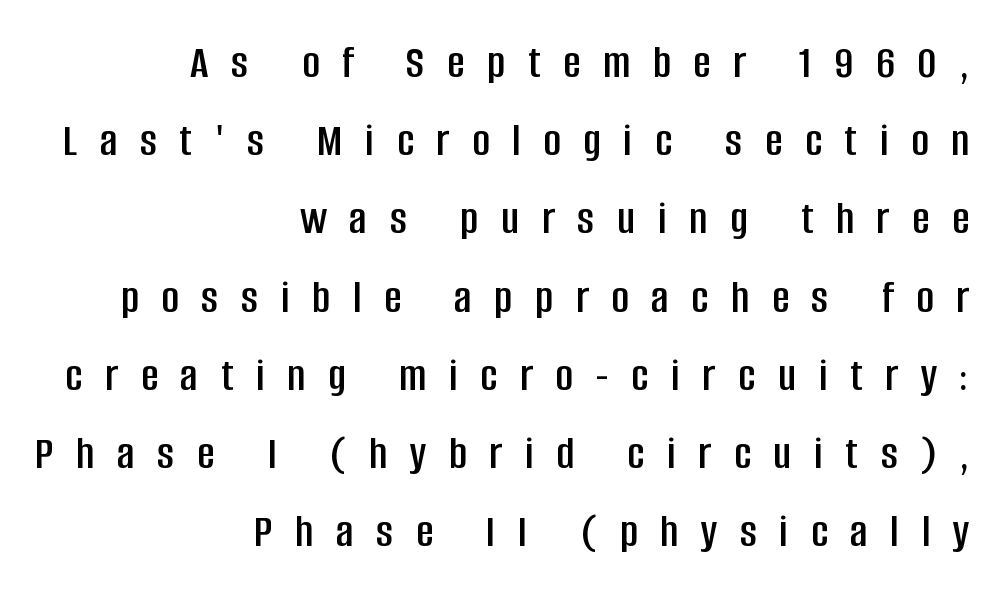
{"serif": "no", "italic": "no", "width": "condensed", "stroke_contrast": "low", "x_height": "large", "monospaced": "no", "underline": "no", "align": "right", "line_spacing": "normal", "line_spacing_ratio": 1.63, "letter_spacing": "wide", "letter_spacing_em": 0.47, "glyph_px": 48}
